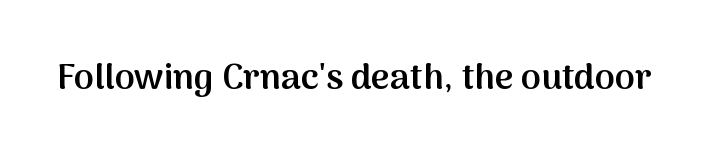
{"serif": "no", "italic": "no", "bold": "semi", "weight": "semibold", "width": "normal", "stroke_contrast": "medium", "x_height": "medium", "monospaced": "no", "underline": "no", "letter_spacing": "normal", "letter_spacing_em": 0.0, "glyph_px": 36}
